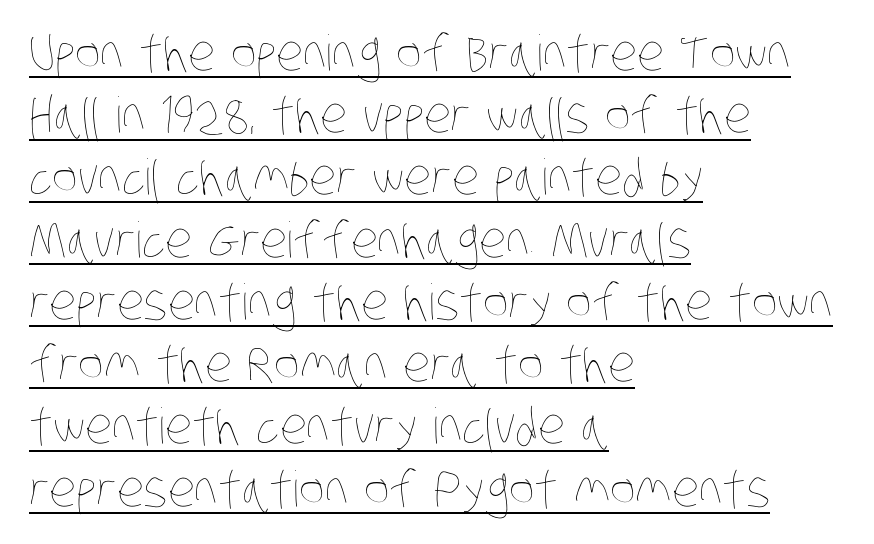
A classic flush-left, rag-right setting is used for this passage. Summary of vertical rhythm: regular, with standard interline spacing. The rendering uses natural spacing where letterforms have individual widths. The typesetter has applied underlining to the passage shown.
